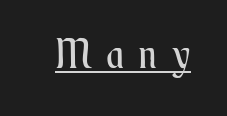
{"italic": "no", "bold": "no", "weight": "regular", "width": "condensed", "stroke_contrast": "medium", "x_height": "small", "monospaced": "no", "underline": "yes", "letter_spacing": "wide", "letter_spacing_em": 0.38, "glyph_px": 41}
